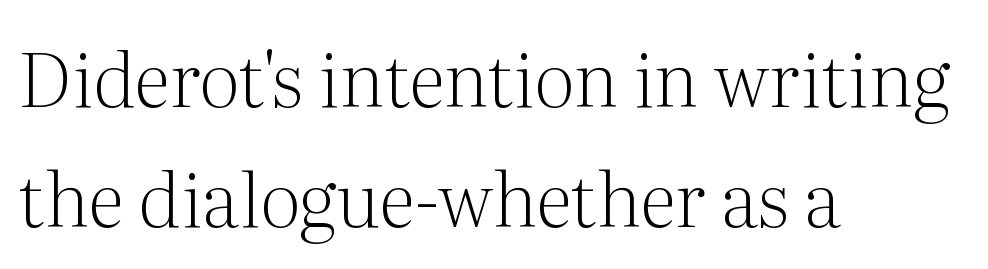
Q: Is the text bold? A: No.
Q: Is the text italic (slanted)? A: No, it is upright.
Q: Is the typeface a serif or a sans-serif typeface? A: Serif.
Q: Is the text underlined? A: No.
Q: How is the paragraph aligned? A: Left-aligned.
Q: Is the spacing between letters normal or unusually wide? A: Normal.
Q: Is the spacing between lines tight, normal or loose? A: Normal.
Q: Width (condensed, normal, or wide)? A: Normal.
Q: Stroke contrast? A: Medium.
Q: x-height? A: Medium.
Q: Monospaced? A: No.
